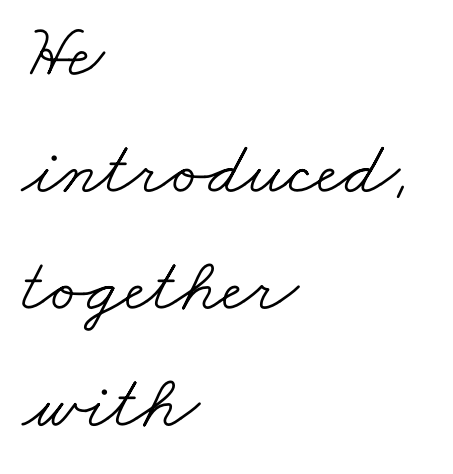
{"serif": "yes", "bold": "no", "weight": "light", "width": "wide", "stroke_contrast": "low", "x_height": "small", "monospaced": "no", "underline": "no", "align": "left", "line_spacing": "normal", "line_spacing_ratio": 1.52, "letter_spacing": "normal", "letter_spacing_em": 0.0, "glyph_px": 77}
